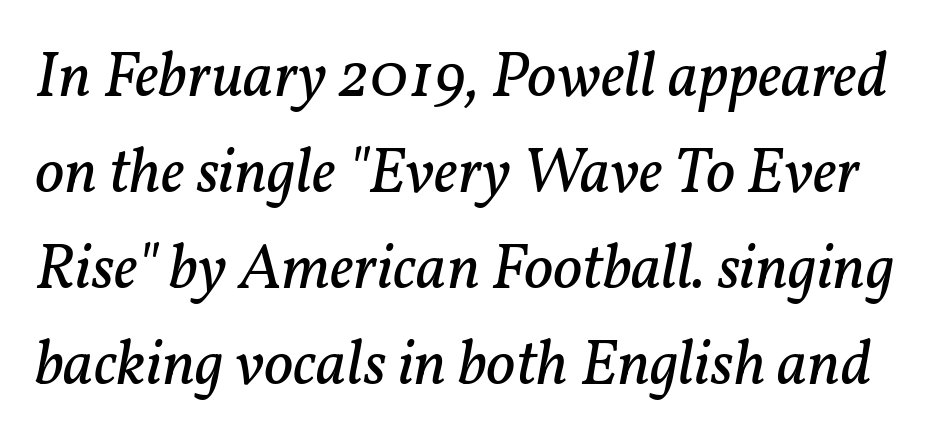
Q: Is the text bold? A: No.
Q: Is the text italic (slanted)? A: Yes, it leans right by about 11 degrees.
Q: Is the typeface a serif or a sans-serif typeface? A: Serif.
Q: Is the text underlined? A: No.
Q: Is the spacing between letters normal or unusually wide? A: Normal.
Q: Is the spacing between lines tight, normal or loose? A: Normal.
Q: Width (condensed, normal, or wide)? A: Normal.
Q: Stroke contrast? A: Low.
Q: x-height? A: Medium.
Q: Monospaced? A: No.
